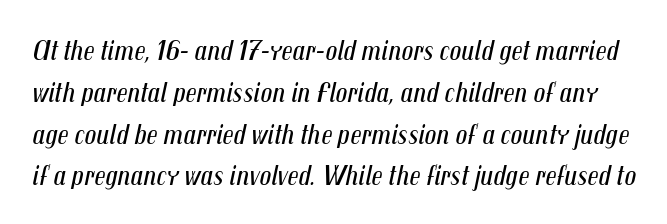
Nothing heavy about these letters — not bold at all. Underline: absent. A typesetter would call this proportional, since set widths differ per character. The axis of the letterforms is tilted away from vertical. If you measured baseline to baseline, you'd find a middling distance.
